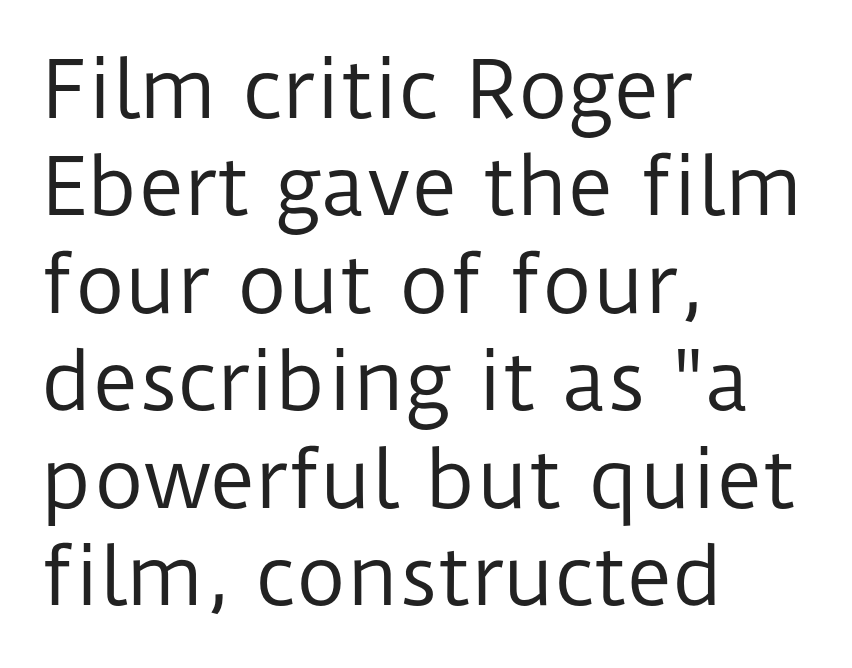
Q: Is the text bold? A: No.
Q: Is the text italic (slanted)? A: No, it is upright.
Q: Is the typeface a serif or a sans-serif typeface? A: Sans-serif.
Q: Is the text underlined? A: No.
Q: How is the paragraph aligned? A: Left-aligned.
Q: Is the spacing between letters normal or unusually wide? A: Normal.
Q: Is the spacing between lines tight, normal or loose? A: Normal.
Q: Width (condensed, normal, or wide)? A: Normal.
Q: Stroke contrast? A: Low.
Q: x-height? A: Medium.
Q: Monospaced? A: No.
